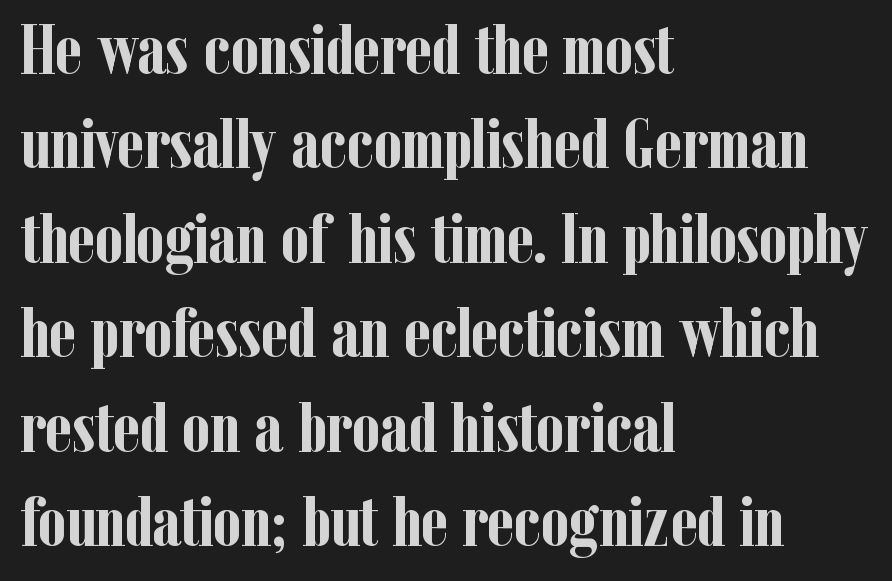
The image shows 71 px semibold, condensed serif type, upright; set left-aligned, normal line spacing (1.33x), normal letter spacing, not underlined; low stroke contrast and a medium x-height.
